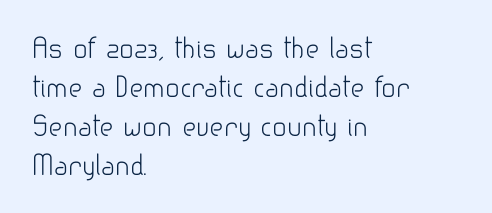
Q: Is the text bold? A: No.
Q: Is the text italic (slanted)? A: No, it is upright.
Q: Is the text underlined? A: No.
Q: How is the paragraph aligned? A: Left-aligned.
Q: Is the spacing between letters normal or unusually wide? A: Normal.
Q: Is the spacing between lines tight, normal or loose? A: Normal.
